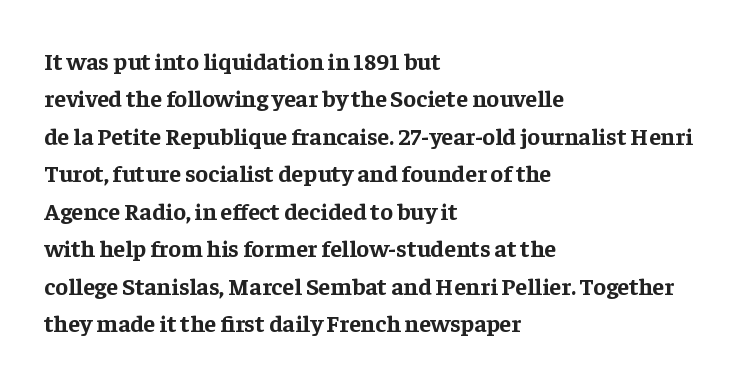
Underline: absent. Strokes here are thick enough to call this a true bold. This block has exactly the height ordinary leading produces. Standard letterfit; no display-style spreading of the glyphs. The lines are quadded left.
